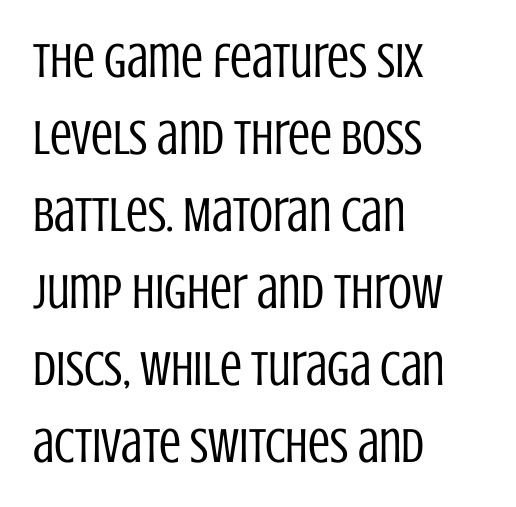
The image shows 49 px regular-weight, condensed sans-serif type, upright; set left-aligned, normal line spacing (1.57x), normal letter spacing, not underlined; low stroke contrast and a large x-height.
